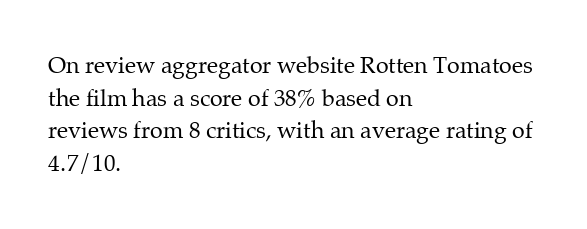
Characters follow at the spacing the type designer built in. The letterforms sit at book weight or below. Rendered with straight, roman letterforms. The rows are spaced the way most documents space them. The strip under each line holds only bare page.
